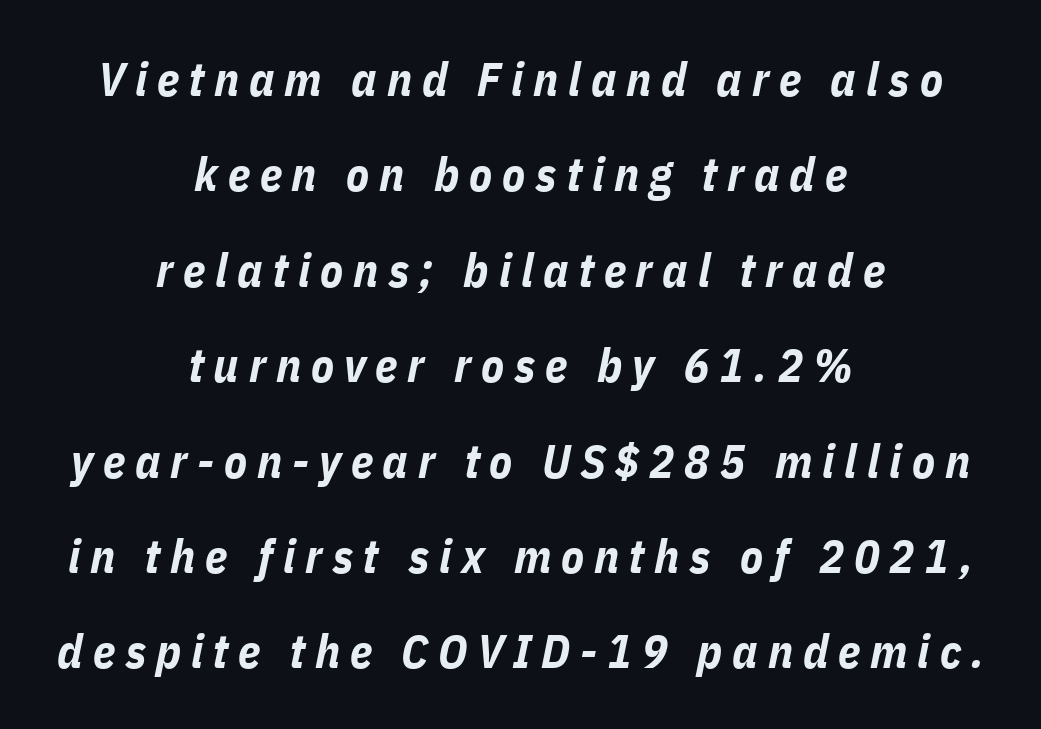
The image shows 47 px bold, condensed type, italic (leaning right); set centered, loose line spacing (2.03x), unusually wide letter spacing (+0.21 em), not underlined; low stroke contrast and a medium x-height.
